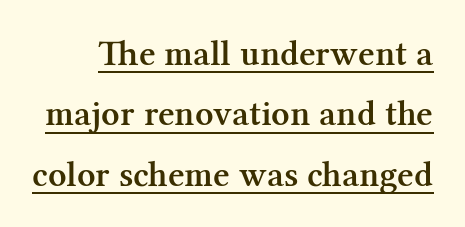
{"serif": "yes", "italic": "no", "bold": "semi", "weight": "semibold", "width": "normal", "stroke_contrast": "medium", "x_height": "medium", "monospaced": "no", "underline": "yes", "line_spacing": "normal", "line_spacing_ratio": 1.68, "letter_spacing": "normal", "letter_spacing_em": 0.0, "glyph_px": 36}
